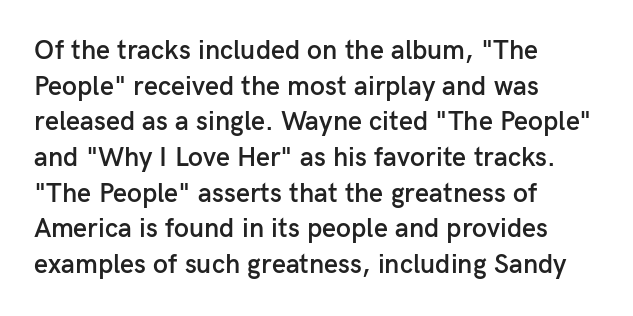
Q: Is the text bold? A: Semi-bold.
Q: Is the text italic (slanted)? A: No, it is upright.
Q: Is the text underlined? A: No.
Q: How is the paragraph aligned? A: Left-aligned.
Q: Is the spacing between letters normal or unusually wide? A: Normal.
Q: Is the spacing between lines tight, normal or loose? A: Normal.
